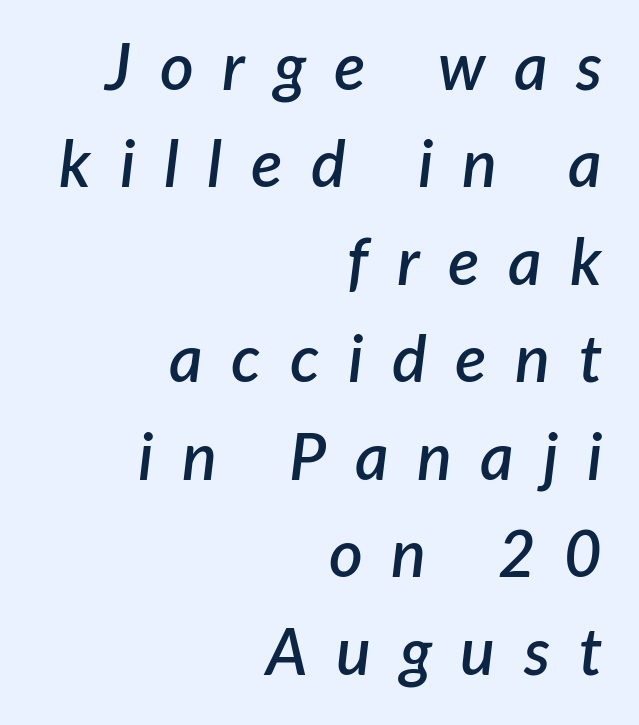
Q: Is the text bold? A: Semi-bold.
Q: Is the text italic (slanted)? A: Yes, it leans right by about 7 degrees.
Q: Is the text underlined? A: No.
Q: How is the paragraph aligned? A: Right-aligned.
Q: Is the spacing between letters normal or unusually wide? A: Unusually wide.
Q: Is the spacing between lines tight, normal or loose? A: Normal.
Q: Width (condensed, normal, or wide)? A: Normal.
Q: Stroke contrast? A: Low.
Q: x-height? A: Medium.
Q: Monospaced? A: No.
